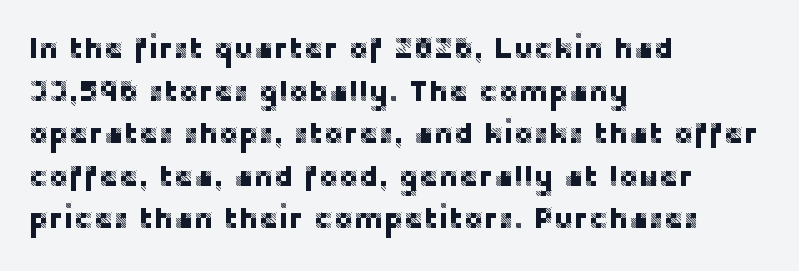
Horizontal bands of white between lines are of average thickness. The lettering holds an erect, upright posture throughout. Do the characters align in a grid? No, the font is proportional. Serifs: no, the terminals of the letterforms are clean.
